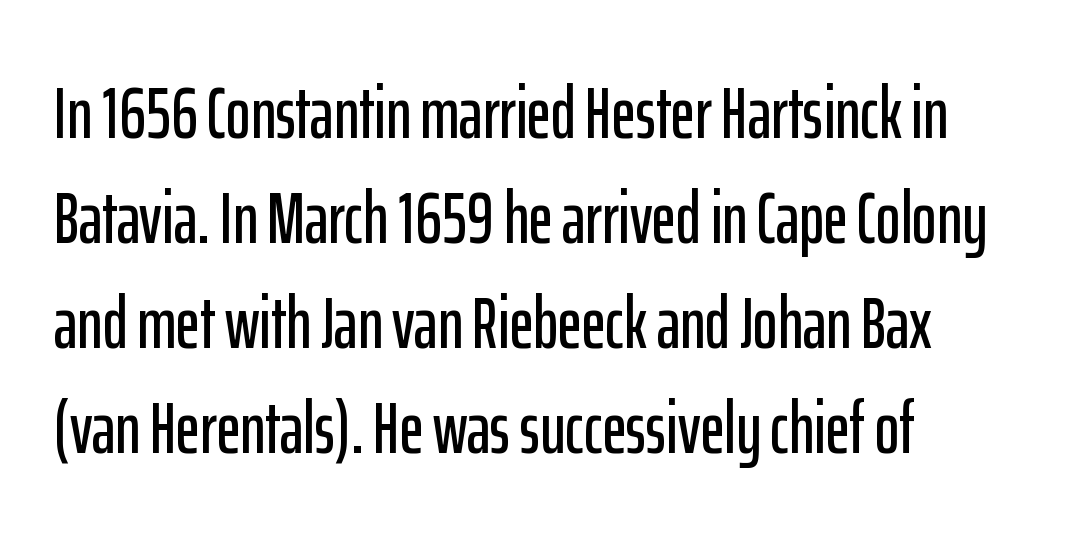
Is this a fixed-width face? No — the glyphs have proportional, varying widths. Leading: standard. Posture: upright roman. Reading down the block, your eye returns to a fixed left position each line.
